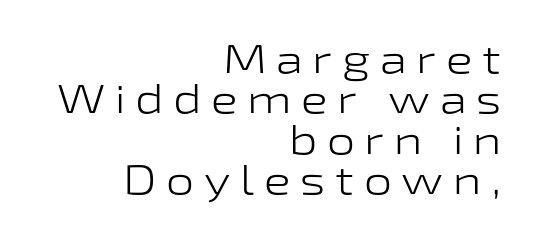
The image shows 40 px light, wide sans-serif type, upright; set right-aligned, tight line spacing (1.01x), unusually wide letter spacing (+0.24 em), not underlined; low stroke contrast and a medium x-height.
